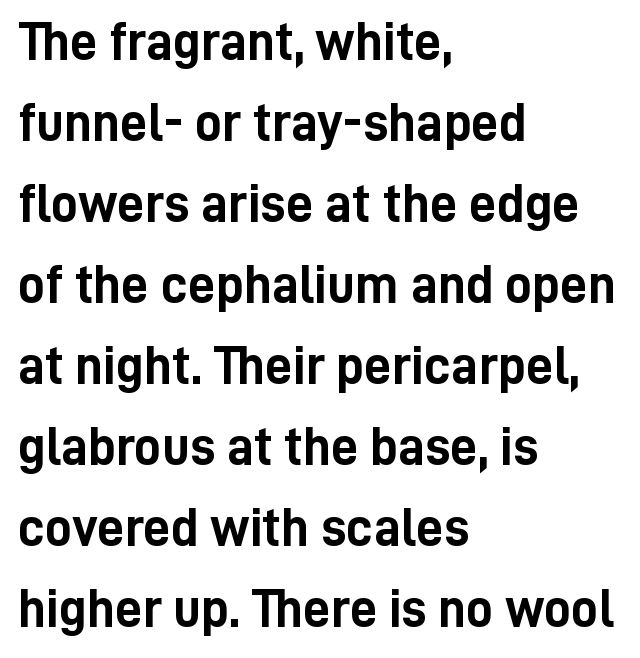
Q: Is the text bold? A: Yes.
Q: Is the text italic (slanted)? A: No, it is upright.
Q: Is the typeface a serif or a sans-serif typeface? A: Sans-serif.
Q: Is the text underlined? A: No.
Q: How is the paragraph aligned? A: Left-aligned.
Q: Is the spacing between letters normal or unusually wide? A: Normal.
Q: Is the spacing between lines tight, normal or loose? A: Normal.
Q: Width (condensed, normal, or wide)? A: Condensed.
Q: Stroke contrast? A: Low.
Q: x-height? A: Medium.
Q: Monospaced? A: No.
